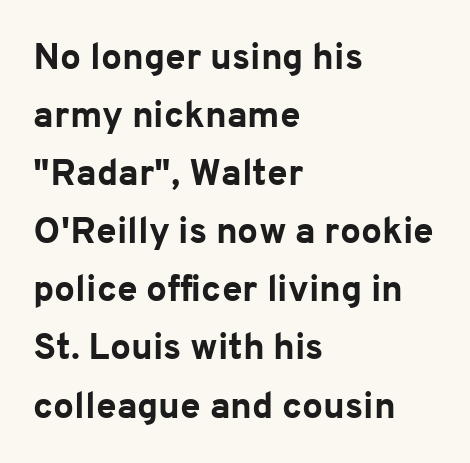
{"serif": "no", "italic": "no", "bold": "yes", "weight": "bold", "width": "normal", "stroke_contrast": "low", "x_height": "medium", "monospaced": "no", "underline": "no", "align": "left", "line_spacing": "normal", "line_spacing_ratio": 1.57, "letter_spacing": "normal", "letter_spacing_em": 0.0, "glyph_px": 37}
